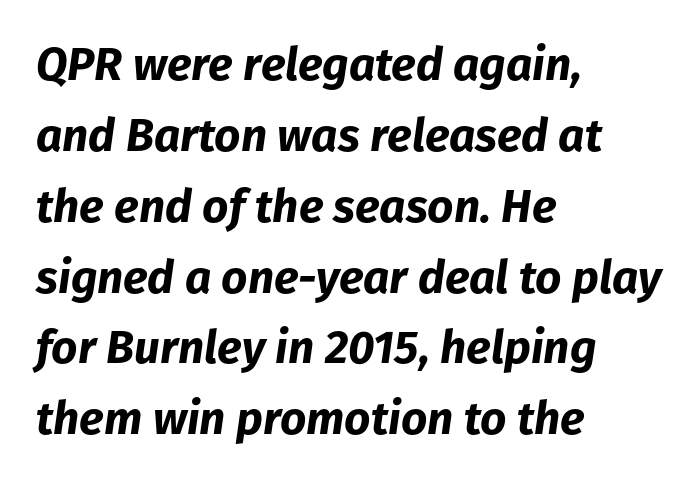
{"italic": "yes", "lean": "right", "slant_degrees": 8, "bold": "yes", "weight": "bold", "width": "normal", "stroke_contrast": "low", "x_height": "medium", "monospaced": "no", "underline": "no", "align": "left", "line_spacing": "normal", "line_spacing_ratio": 1.54, "letter_spacing": "normal", "letter_spacing_em": 0.0, "glyph_px": 46}
